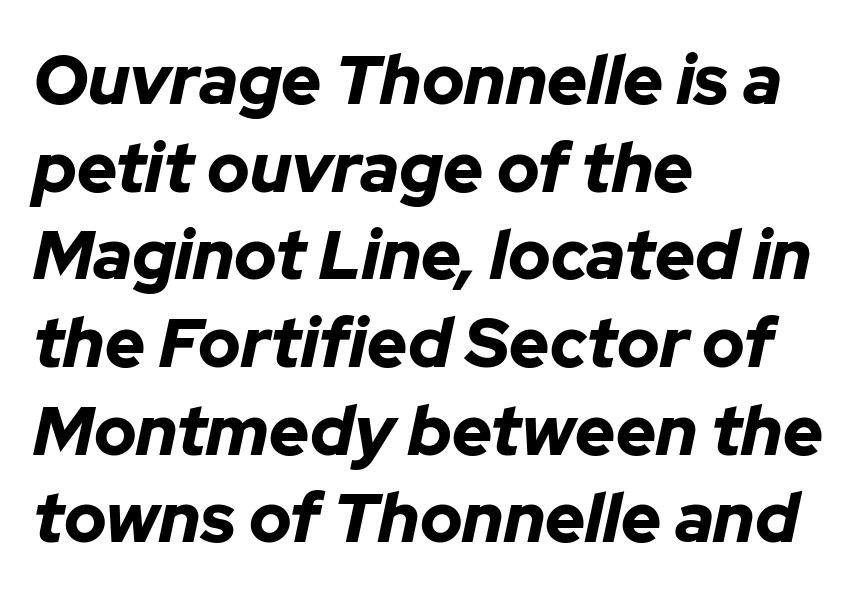
Q: Is the text bold? A: Yes.
Q: Is the text italic (slanted)? A: Yes, it leans right by about 12 degrees.
Q: Is the text underlined? A: No.
Q: How is the paragraph aligned? A: Left-aligned.
Q: Is the spacing between letters normal or unusually wide? A: Normal.
Q: Is the spacing between lines tight, normal or loose? A: Normal.
Q: Width (condensed, normal, or wide)? A: Normal.
Q: Stroke contrast? A: Low.
Q: x-height? A: Medium.
Q: Monospaced? A: No.
